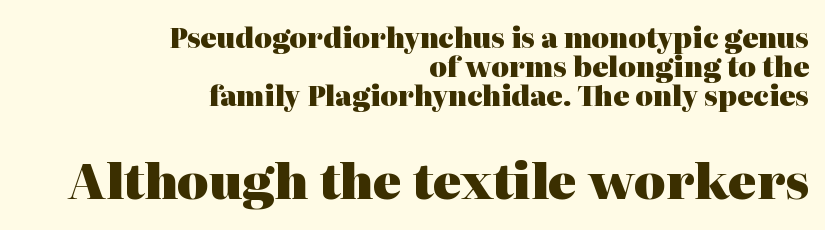
The image shows 48 px heavy serif type, upright; set right-aligned, tight line spacing (1.08x), normal letter spacing, not underlined; the second (bottom) block is 1.78x larger; high stroke contrast and a medium x-height.
